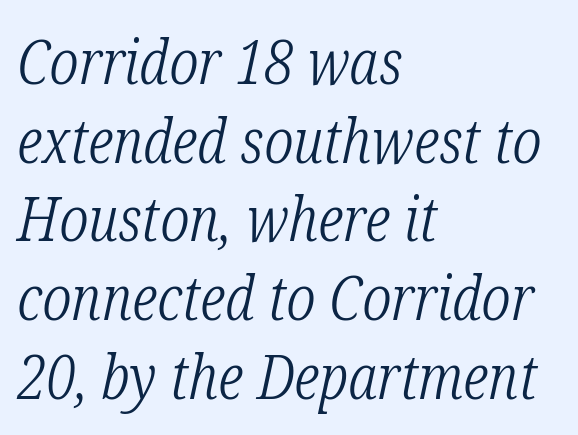
This sample keeps an unexceptional amount of space between lines. Italic? Definitely — the glyphs are oblique. Do the characters align in a grid? No, the font is proportional. Inter-character spacing is left at the font's built-in metrics.
